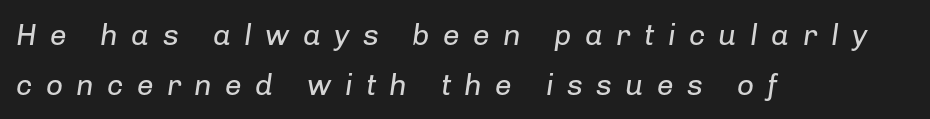
Q: Is the text bold? A: No.
Q: Is the text italic (slanted)? A: Yes, it leans right by about 8 degrees.
Q: Is the text underlined? A: No.
Q: How is the paragraph aligned? A: Left-aligned.
Q: Is the spacing between letters normal or unusually wide? A: Unusually wide.
Q: Is the spacing between lines tight, normal or loose? A: Normal.
Q: Width (condensed, normal, or wide)? A: Normal.
Q: Stroke contrast? A: Low.
Q: x-height? A: Medium.
Q: Monospaced? A: No.
